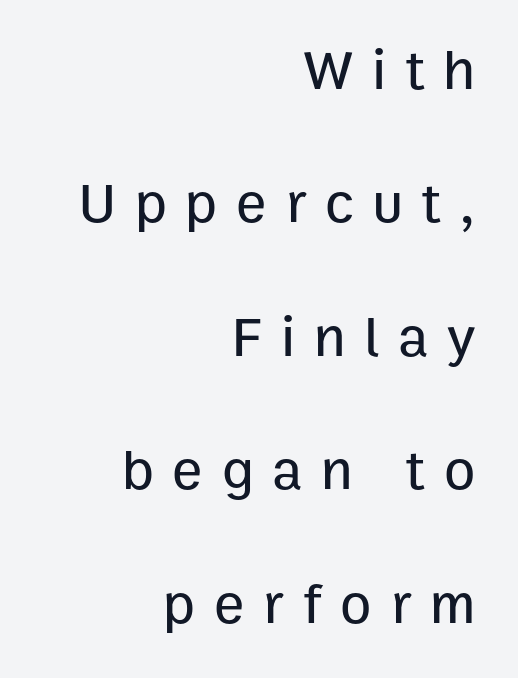
Q: Is the text italic (slanted)? A: No, it is upright.
Q: Is the typeface a serif or a sans-serif typeface? A: Sans-serif.
Q: Is the text underlined? A: No.
Q: How is the paragraph aligned? A: Right-aligned.
Q: Is the spacing between letters normal or unusually wide? A: Unusually wide.
Q: Is the spacing between lines tight, normal or loose? A: Loose.
Q: Width (condensed, normal, or wide)? A: Normal.
Q: Stroke contrast? A: Low.
Q: x-height? A: Medium.
Q: Monospaced? A: No.
